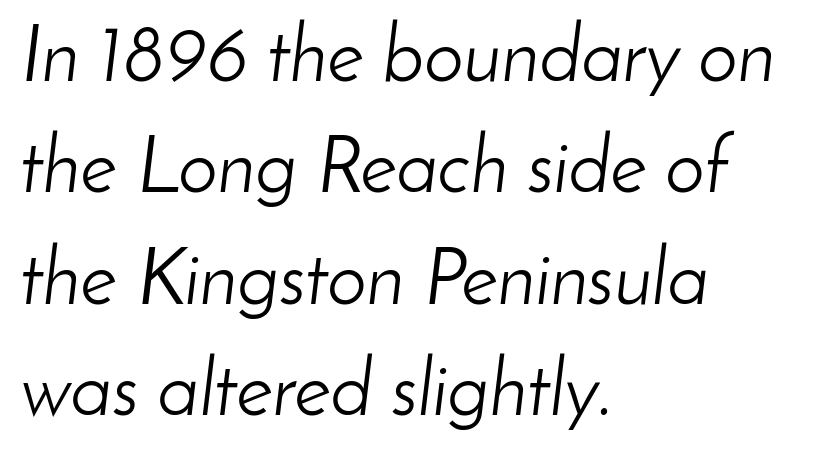
Q: Is the text bold? A: No.
Q: Is the text italic (slanted)? A: Yes, it leans right by about 8 degrees.
Q: Is the text underlined? A: No.
Q: How is the paragraph aligned? A: Left-aligned.
Q: Is the spacing between letters normal or unusually wide? A: Normal.
Q: Is the spacing between lines tight, normal or loose? A: Normal.
Q: Width (condensed, normal, or wide)? A: Normal.
Q: Stroke contrast? A: Low.
Q: x-height? A: Small.
Q: Monospaced? A: No.
